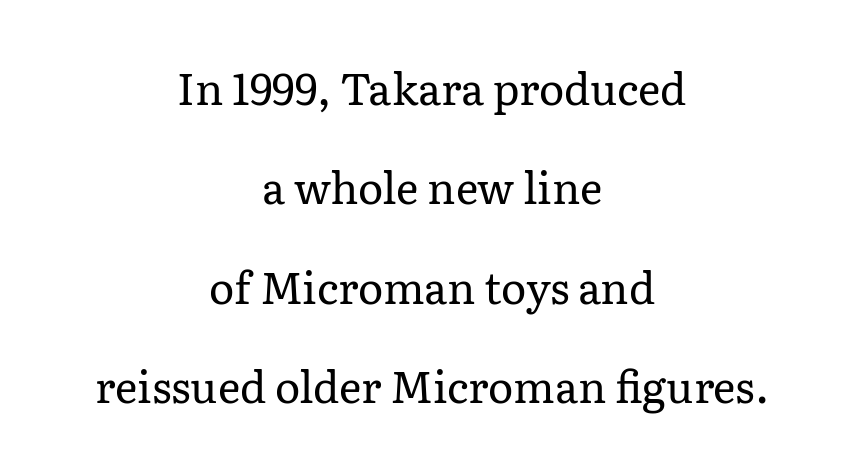
There is no visible air inserted between adjacent glyphs. Typographically, this falls in the serif category. Is this a fixed-width face? No — the glyphs have proportional, varying widths. Caption: face not bold, strokes unweighted. Where is the straight margin? There isn't one; the lines are centered.
